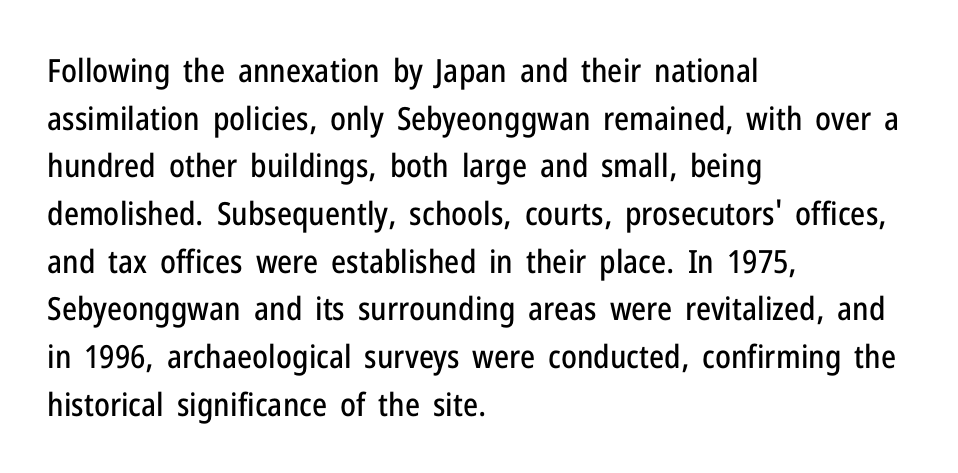
{"serif": "no", "italic": "no", "width": "condensed", "stroke_contrast": "low", "x_height": "medium", "monospaced": "no", "underline": "no", "align": "left", "line_spacing": "normal", "line_spacing_ratio": 1.49, "letter_spacing": "normal", "letter_spacing_em": 0.0, "glyph_px": 32}
